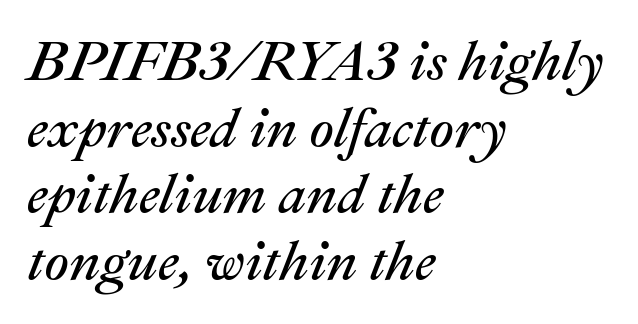
{"italic": "yes", "lean": "right", "slant_degrees": 22, "bold": "no", "weight": "regular", "width": "normal", "stroke_contrast": "medium", "x_height": "medium", "monospaced": "no", "underline": "no", "align": "left", "line_spacing_ratio": 1.21, "letter_spacing": "normal", "letter_spacing_em": 0.0, "glyph_px": 55}
